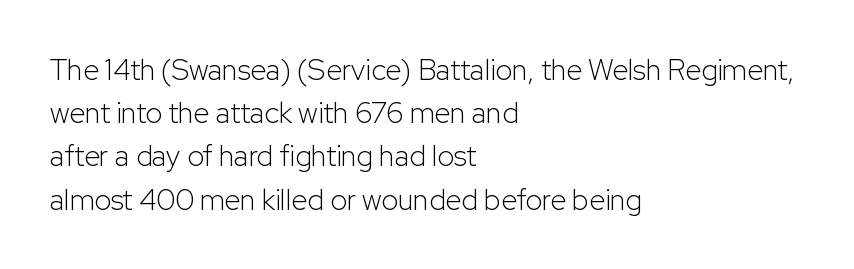
Counters stay open thanks to moderate or lighter strokes. The text block is weighted toward the left margin, trailing off unevenly rightward. In terms of letterform style, serifs are entirely absent. A typesetter would call this proportional, since set widths differ per character. Italic: no, the glyphs are upright roman.
